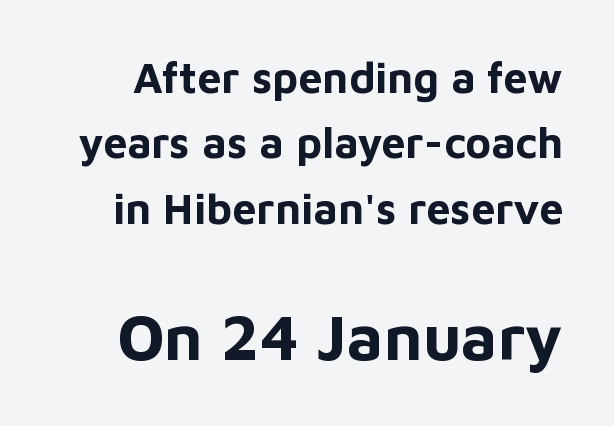
The image shows 64 px bold sans-serif type, upright; set normal line spacing (1.52x), normal letter spacing, not underlined; the second (bottom) block is 1.49x larger; low stroke contrast and a medium x-height.
